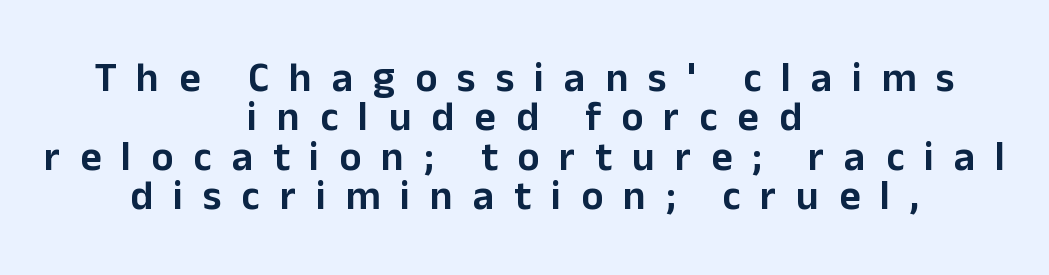
Q: Is the text italic (slanted)? A: No, it is upright.
Q: Is the typeface a serif or a sans-serif typeface? A: Sans-serif.
Q: Is the text underlined? A: No.
Q: How is the paragraph aligned? A: Centered.
Q: Is the spacing between letters normal or unusually wide? A: Unusually wide.
Q: Is the spacing between lines tight, normal or loose? A: Tight.
Q: Width (condensed, normal, or wide)? A: Normal.
Q: Stroke contrast? A: Low.
Q: x-height? A: Medium.
Q: Monospaced? A: No.
